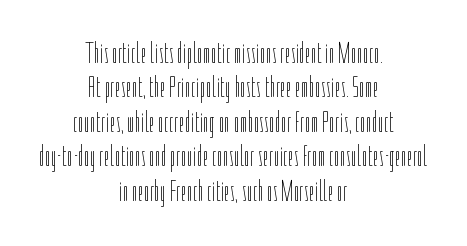
Q: Is the text bold? A: No.
Q: Is the text italic (slanted)? A: No, it is upright.
Q: Is the text underlined? A: No.
Q: How is the paragraph aligned? A: Centered.
Q: Is the spacing between letters normal or unusually wide? A: Normal.
Q: Is the spacing between lines tight, normal or loose? A: Tight.
Q: Width (condensed, normal, or wide)? A: Condensed.
Q: Stroke contrast? A: Low.
Q: x-height? A: Medium.
Q: Monospaced? A: No.
